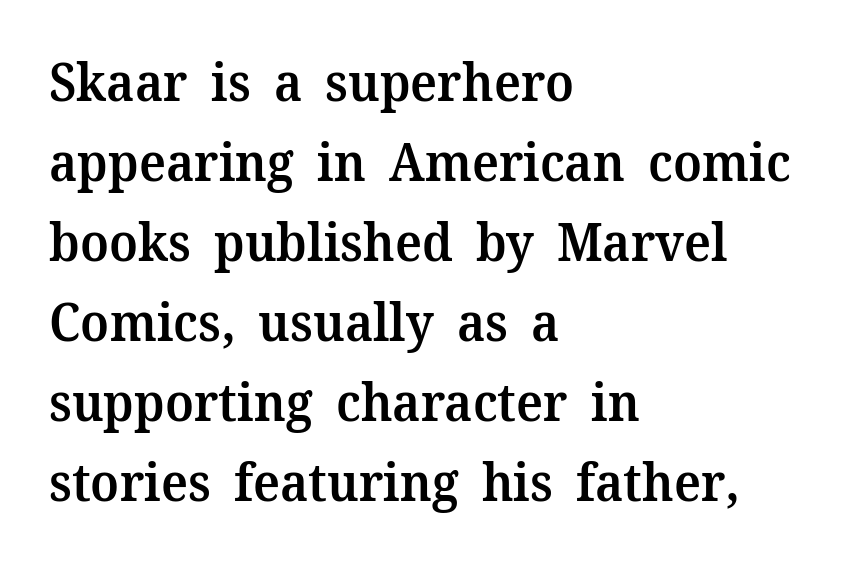
The image shows 52 px semibold serif type, upright; set left-aligned, normal line spacing (1.54x), normal letter spacing, not underlined; medium stroke contrast and a medium x-height.
